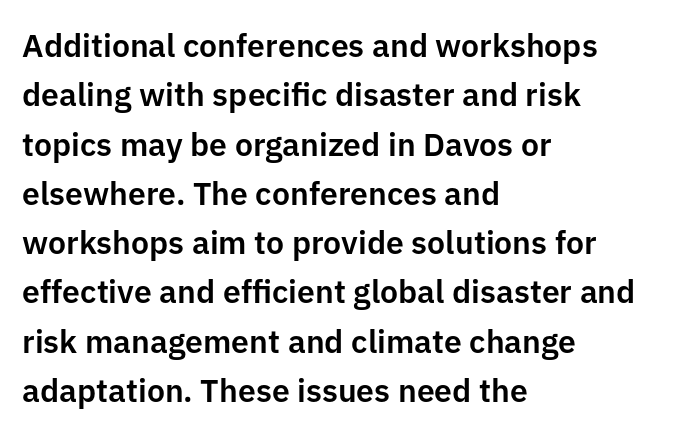
Between one letter and the next there's only the usual sliver of space. The line-height multiplier appears to be the usual default. Each letter keeps its own natural width here, so spacing adapts to shape. The glyphs in this specimen are sans serif. The passage shown is not underscored anywhere. This sample uses an upright cut, with every glyph sitting square on the baseline.
